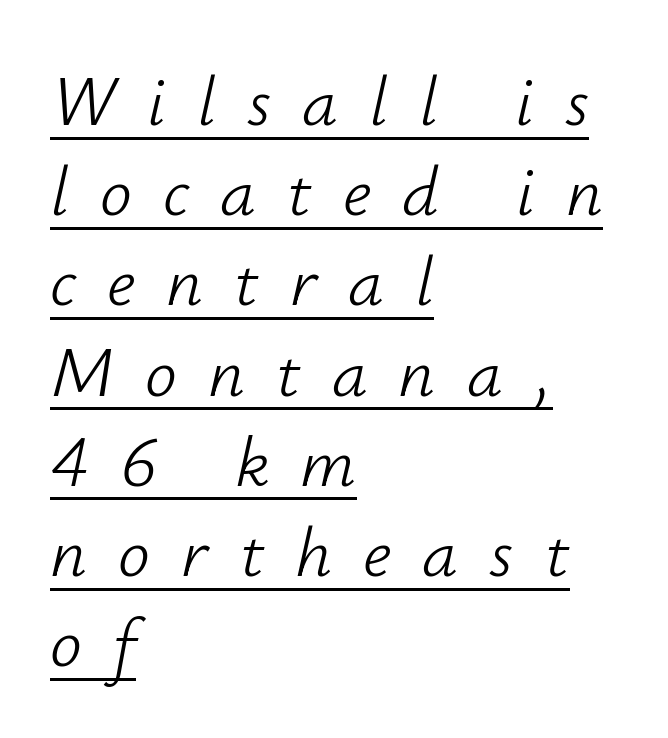
One glance says typical: line gaps are just what's usual. Here the designer chose a conventional face with non-uniform glyph widths. In terms of posture, this sample is oblique. The typesetting does not lean heavy: it is not bold. Teacher's note: observe the even left margin — that is flush-left alignment.
